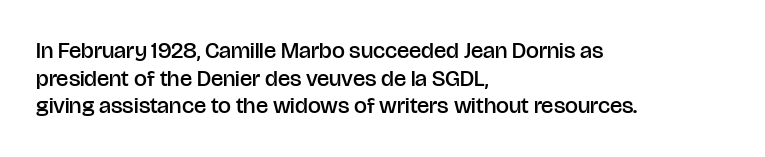
{"italic": "no", "bold": "semi", "underline": "no", "align": "left", "line_spacing_ratio": 1.2, "letter_spacing": "normal", "letter_spacing_em": 0.0, "glyph_px": 23}
